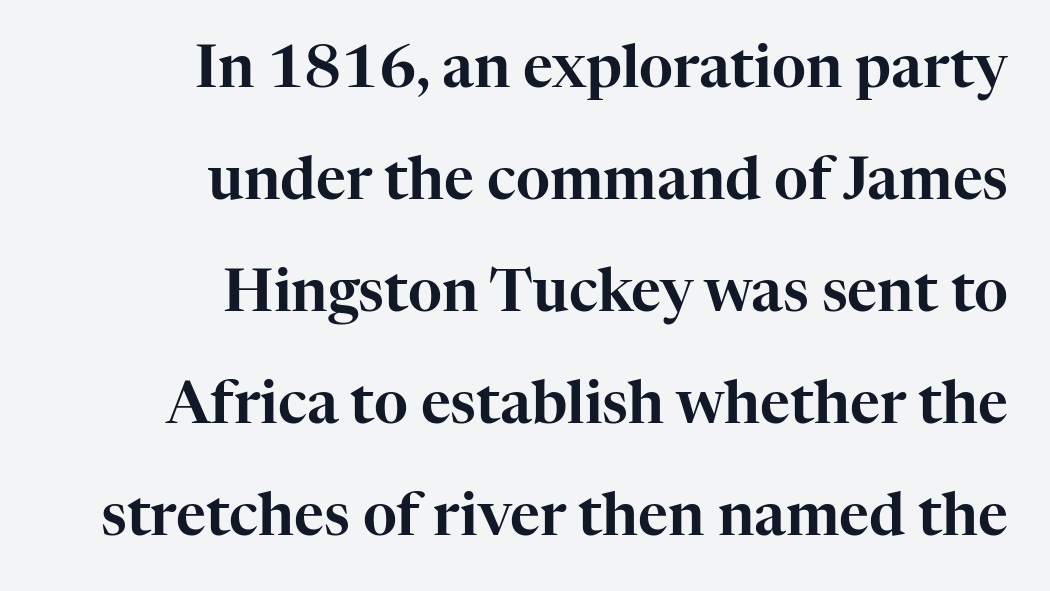
One glance says open: line gaps are wider than usual. The lettering holds an erect, upright posture throughout. The gaps between neighbouring characters are ordinary and unremarkable. These lines are rendered in a variable-pitch font.
